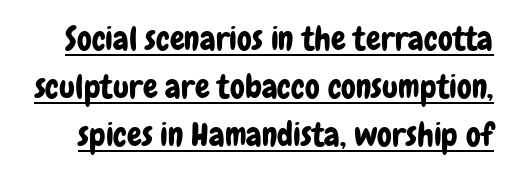
The letters advance in unequal steps, a hallmark of proportional type. When letters stand straight like this, we call the style roman or upright. Notice how a bar underscores the lettering throughout. Does the type have serifs? No, each stem ends abruptly. The rendering keeps characters at their native spacing. What's the leading like? Ordinary, nothing unusual.
